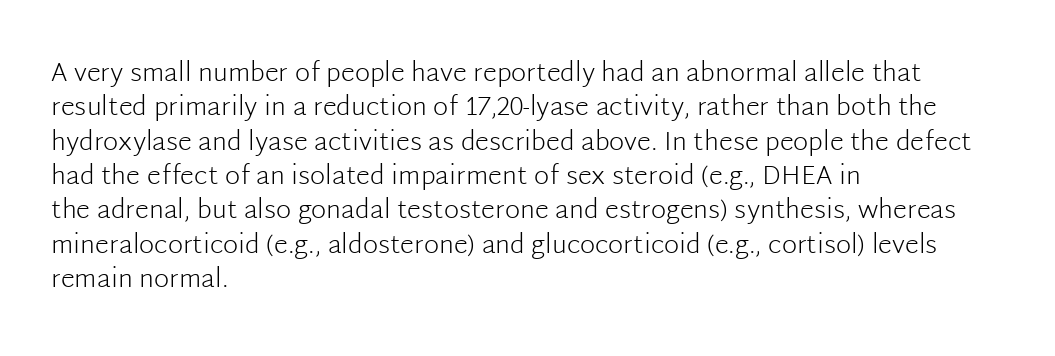
The image shows 26 px text type, upright; set left-aligned, normal line spacing (1.32x), normal letter spacing, not underlined.
